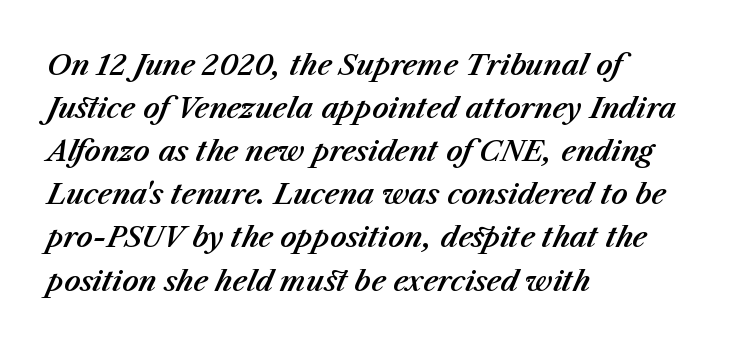
Q: Is the text italic (slanted)? A: Yes, it leans right by about 23 degrees.
Q: Is the text underlined? A: No.
Q: How is the paragraph aligned? A: Left-aligned.
Q: Is the spacing between letters normal or unusually wide? A: Normal.
Q: Is the spacing between lines tight, normal or loose? A: Normal.
Q: Width (condensed, normal, or wide)? A: Normal.
Q: Stroke contrast? A: Medium.
Q: x-height? A: Medium.
Q: Monospaced? A: No.
